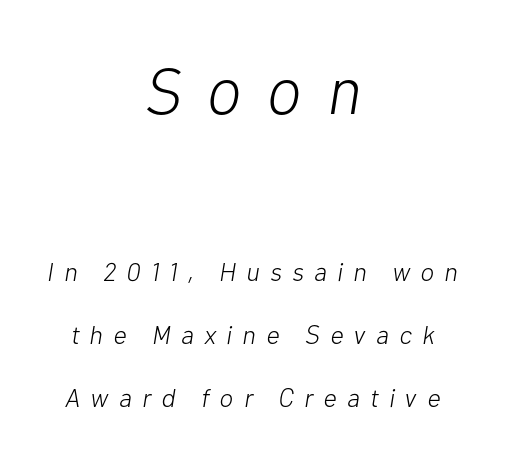
The line texture is sparse and dotted thanks to wide tracking. You could not count columns in this text — the font is proportionally spaced. These two chunks differ in scale, with the top chunk taking the larger measure. This sample is center-justified, so both line endings float freely.
